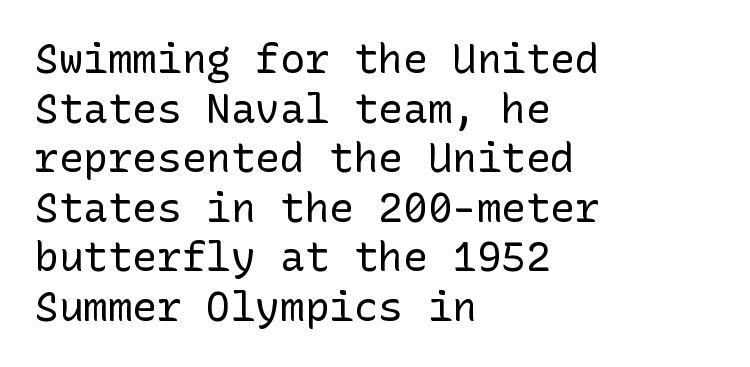
{"serif": "no", "italic": "no", "bold": "no", "weight": "regular", "width": "normal", "stroke_contrast": "low", "x_height": "medium", "underline": "no", "align": "left", "line_spacing_ratio": 1.21, "letter_spacing": "normal", "letter_spacing_em": 0.0, "glyph_px": 41}
